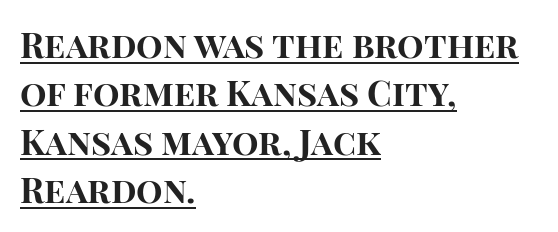
Q: Is the text bold? A: Yes.
Q: Is the text italic (slanted)? A: No, it is upright.
Q: Is the typeface a serif or a sans-serif typeface? A: Sans-serif.
Q: Is the text underlined? A: Yes.
Q: How is the paragraph aligned? A: Left-aligned.
Q: Is the spacing between letters normal or unusually wide? A: Normal.
Q: Is the spacing between lines tight, normal or loose? A: Normal.
Q: Width (condensed, normal, or wide)? A: Normal.
Q: Stroke contrast? A: High.
Q: x-height? A: Large.
Q: Monospaced? A: No.
